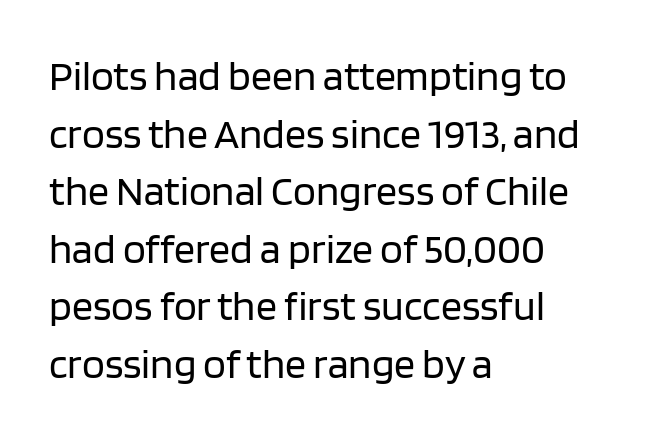
The image shows 42 px regular-weight sans-serif type, upright; set left-aligned, normal line spacing (1.37x), normal letter spacing, not underlined; low stroke contrast and a large x-height.
